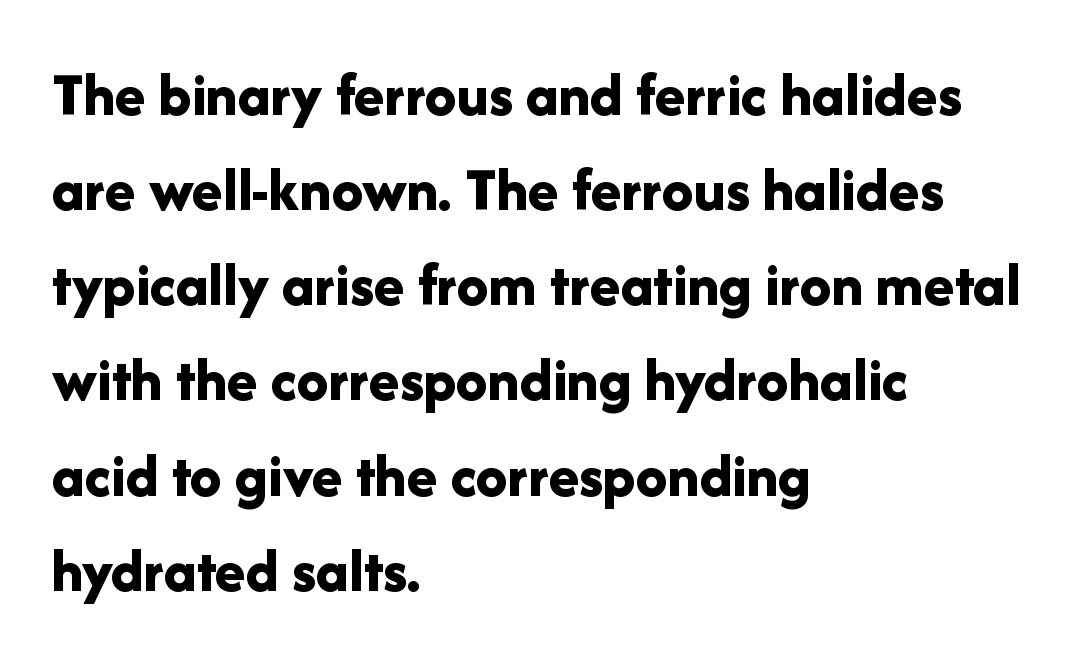
The image shows 63 px bold sans-serif type, upright; set left-aligned, normal line spacing (1.51x), normal letter spacing, not underlined; low stroke contrast and a medium x-height.
